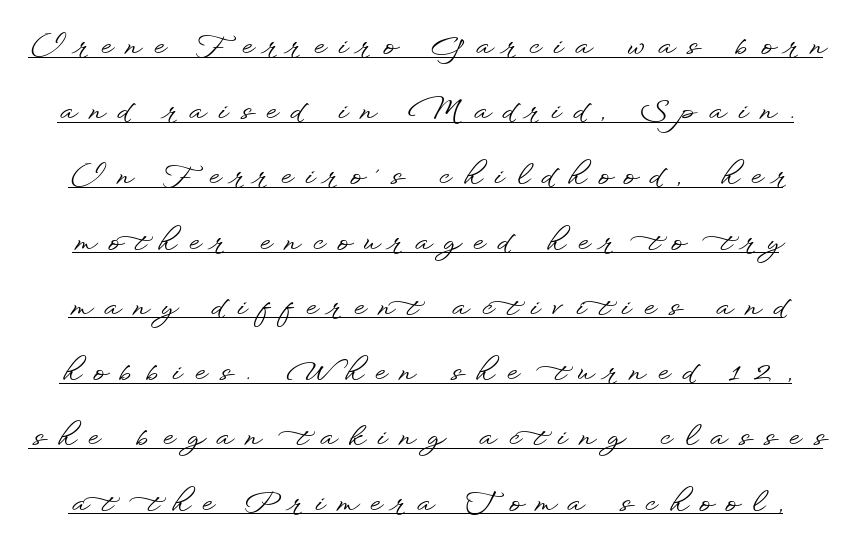
Q: Is the text italic (slanted)? A: Yes.
Q: Is the typeface a serif or a sans-serif typeface? A: Sans-serif.
Q: Is the text underlined? A: Yes.
Q: Is the spacing between letters normal or unusually wide? A: Unusually wide.
Q: Is the spacing between lines tight, normal or loose? A: Loose.
Q: Width (condensed, normal, or wide)? A: Wide.
Q: Stroke contrast? A: Low.
Q: x-height? A: Small.
Q: Monospaced? A: No.
